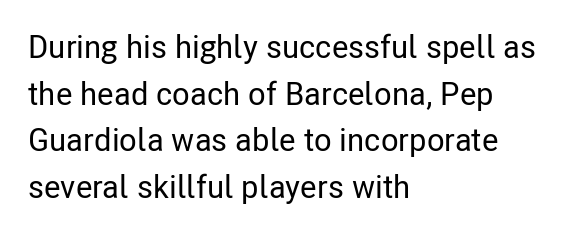
These lines are rendered in a variable-pitch font. Look at the tracking — it's just the regular setting, nothing added. When letters stand straight like this, we call the style roman or upright. Anything drawn beneath the words? Only blank space.
